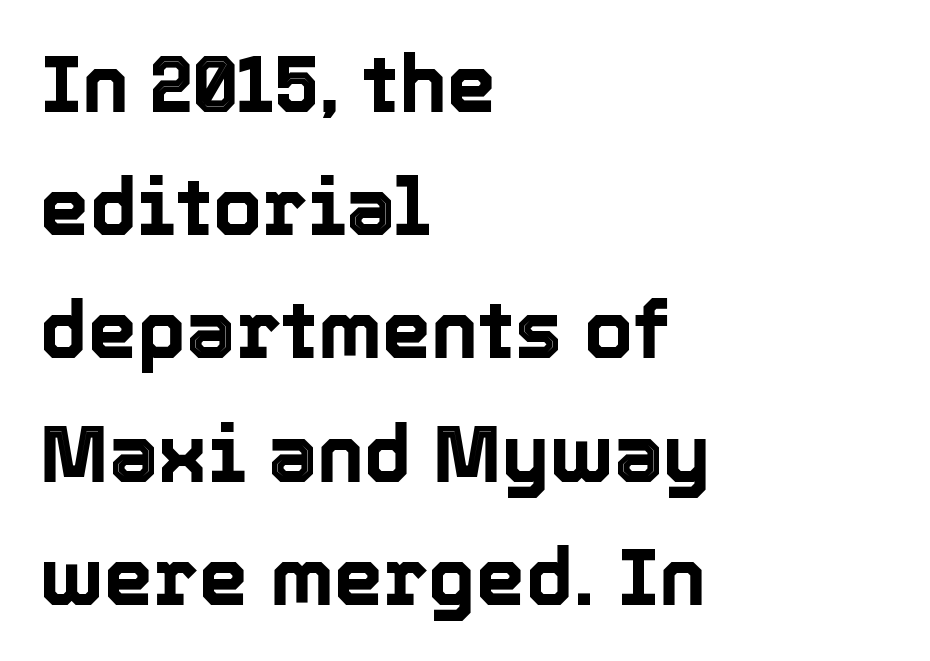
The image shows 79 px text type, upright; set left-aligned, normal line spacing (1.56x), normal letter spacing, not underlined; a medium x-height.
